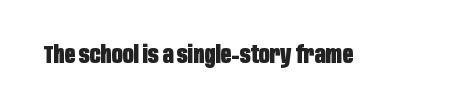
What stands out about the letter spacing? Nothing — it is the standard amount. Upright lettering throughout. Bold? Absolutely — the strokes are thick and heavy. The glyphs are unaccompanied by any horizontal stroke below them.
